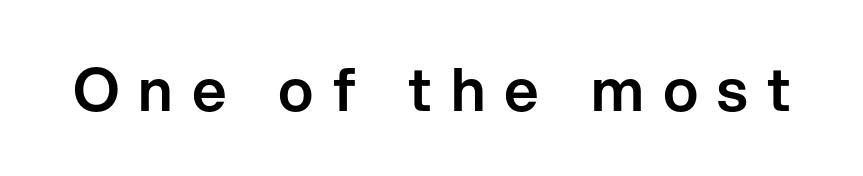
The gap between lines stays unmarked. The font's upright variant was chosen for this text. The letters advance in unequal steps, a hallmark of proportional type. To sum up the face: it is a sans, with no serifs. The gaps between neighbouring characters are conspicuously large.
